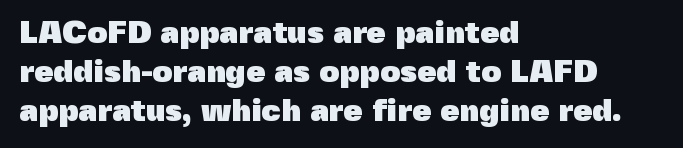
The image shows 31 px heavy sans-serif type, upright; set left-aligned, normal line spacing (1.26x), normal letter spacing, not underlined; a medium x-height.
